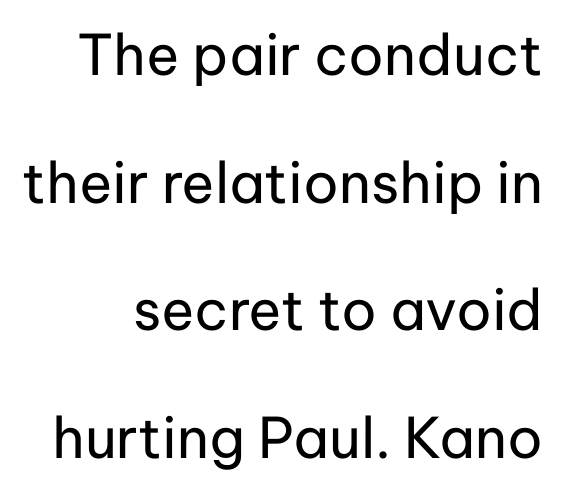
Q: Is the text bold? A: No.
Q: Is the text italic (slanted)? A: No, it is upright.
Q: Is the typeface a serif or a sans-serif typeface? A: Sans-serif.
Q: Is the text underlined? A: No.
Q: Is the spacing between letters normal or unusually wide? A: Normal.
Q: Is the spacing between lines tight, normal or loose? A: Loose.
Q: Width (condensed, normal, or wide)? A: Normal.
Q: Stroke contrast? A: Low.
Q: x-height? A: Medium.
Q: Monospaced? A: No.
